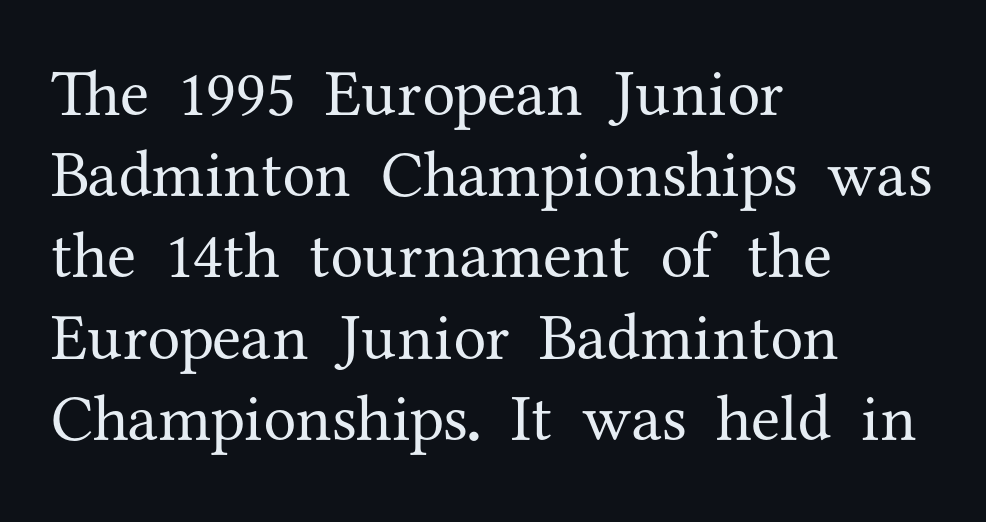
{"serif": "yes", "italic": "no", "bold": "no", "weight": "regular", "width": "normal", "stroke_contrast": "medium", "x_height": "medium", "monospaced": "no", "underline": "no", "align": "left", "line_spacing_ratio": 1.23, "letter_spacing": "normal", "letter_spacing_em": 0.0, "glyph_px": 66}
